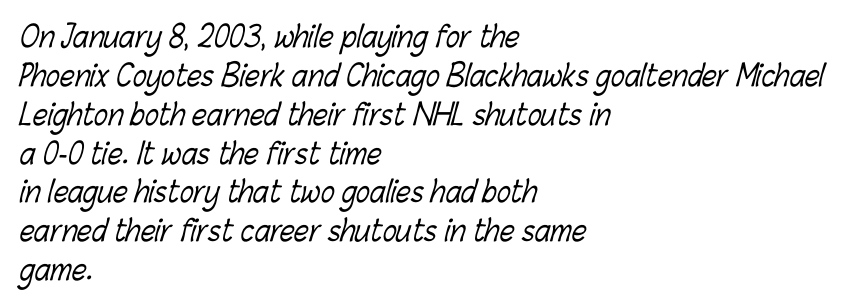
Q: Is the text bold? A: No.
Q: Is the text underlined? A: No.
Q: How is the paragraph aligned? A: Left-aligned.
Q: Is the spacing between letters normal or unusually wide? A: Normal.
Q: Is the spacing between lines tight, normal or loose? A: Normal.
Q: Width (condensed, normal, or wide)? A: Condensed.
Q: Stroke contrast? A: Low.
Q: x-height? A: Medium.
Q: Monospaced? A: No.
